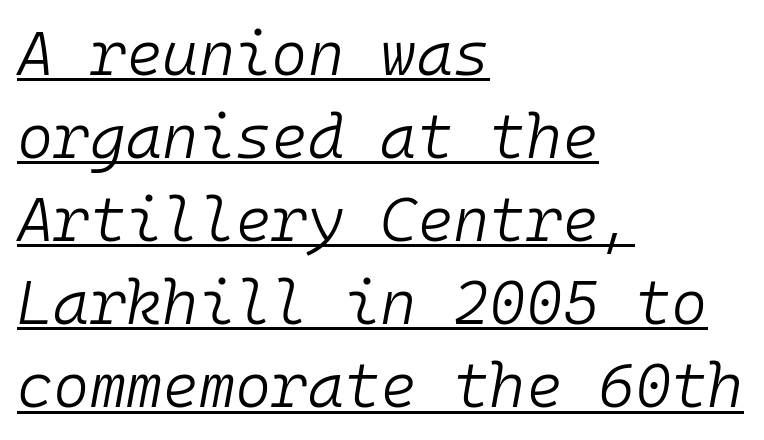
Q: Is the text bold? A: No.
Q: Is the text italic (slanted)? A: Yes, it leans right by about 10 degrees.
Q: Is the text underlined? A: Yes.
Q: How is the paragraph aligned? A: Left-aligned.
Q: Is the spacing between letters normal or unusually wide? A: Normal.
Q: Is the spacing between lines tight, normal or loose? A: Normal.
Q: Width (condensed, normal, or wide)? A: Normal.
Q: Stroke contrast? A: Low.
Q: x-height? A: Medium.
Q: Monospaced? A: Yes.
